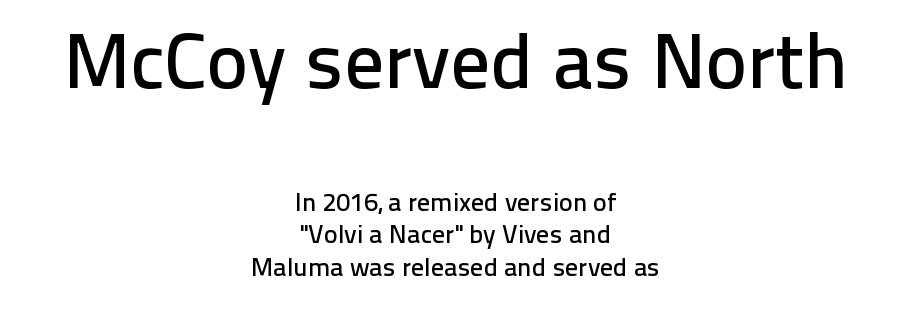
The image shows 79 px sans-serif type, upright; set centered, normal line spacing (1.26x), normal letter spacing, not underlined; the first (top) block is 3.04x larger; low stroke contrast and a medium x-height.
